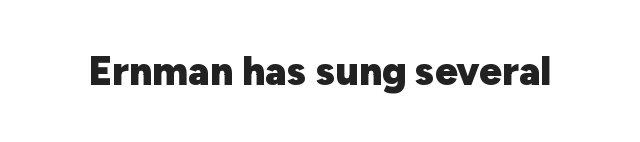
Q: Is the text bold? A: Yes.
Q: Is the text italic (slanted)? A: No, it is upright.
Q: Is the typeface a serif or a sans-serif typeface? A: Sans-serif.
Q: Is the text underlined? A: No.
Q: Is the spacing between letters normal or unusually wide? A: Normal.
Q: Width (condensed, normal, or wide)? A: Normal.
Q: Stroke contrast? A: Low.
Q: x-height? A: Medium.
Q: Monospaced? A: No.
